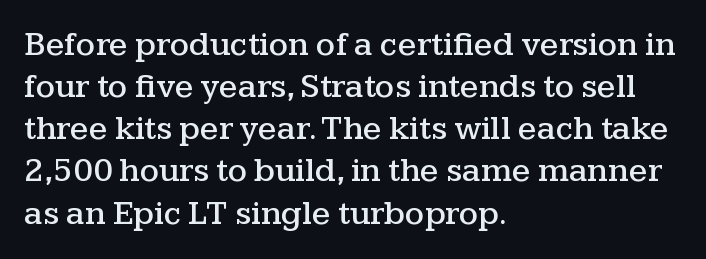
These lines are rendered in a variable-pitch font. Note: serifs present on the glyphs. Anything drawn beneath the words? Only blank space. Do the letters lean? They stand straight. The paragraph shown leans on its left margin.
